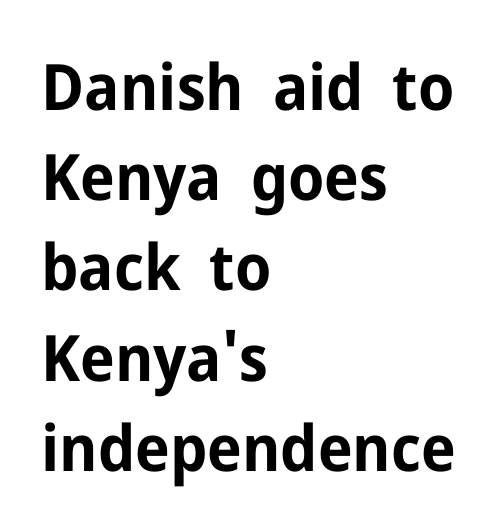
A typesetter would call this proportional, since set widths differ per character. The glyphs in this specimen are sans serif. Interline gaps are of average width in this sample. Teacher's note: observe the even left margin — that is flush-left alignment. Nobody touched the tracking dial on this one.
